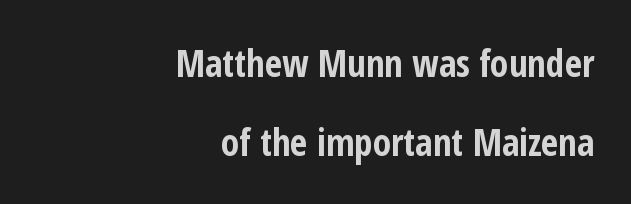
The image shows 37 px bold, condensed sans-serif type, upright; set right-aligned, loose line spacing (2.13x), normal letter spacing, not underlined; low stroke contrast and a medium x-height.
